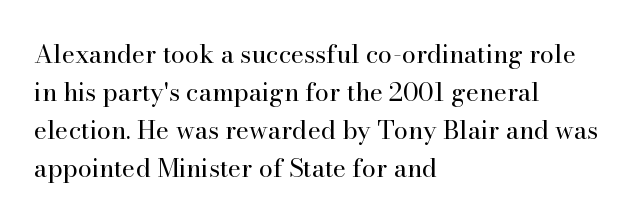
Q: Is the text bold? A: No.
Q: Is the text italic (slanted)? A: No, it is upright.
Q: Is the text underlined? A: No.
Q: How is the paragraph aligned? A: Left-aligned.
Q: Is the spacing between letters normal or unusually wide? A: Normal.
Q: Is the spacing between lines tight, normal or loose? A: Normal.
